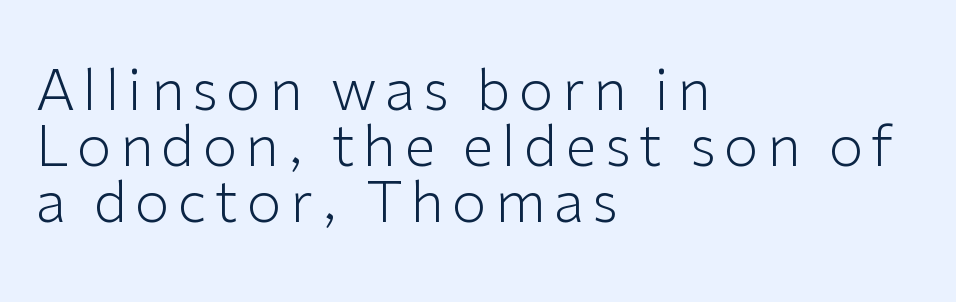
Clear beneath every line of the passage. Nope, not italic — everything's standing straight. Is the type heavy? It reads as light-to-regular instead. The rendering uses a small line-height, squeezing the rows. Here the designer chose a conventional face with non-uniform glyph widths.
